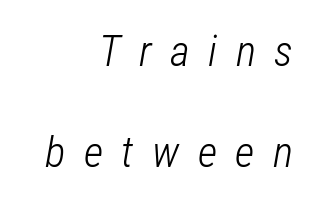
The image shows 43 px light, condensed type, italic (leaning right); set right-aligned, loose line spacing (2.36x), unusually wide letter spacing (+0.43 em), not underlined; low stroke contrast and a medium x-height.
